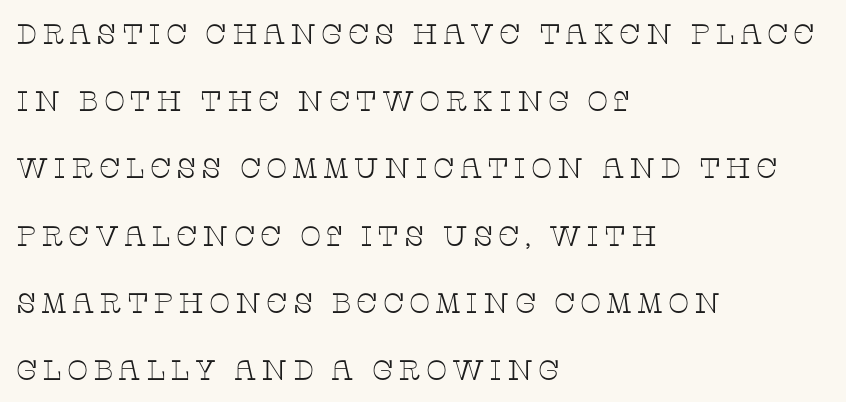
The face used here is seriffed, in the tradition of book romans. If you drew a line through each stem, it would be perfectly vertical. Underlining? Definitely not there. The passage shown is typed in a proportional face where columns would drift.
